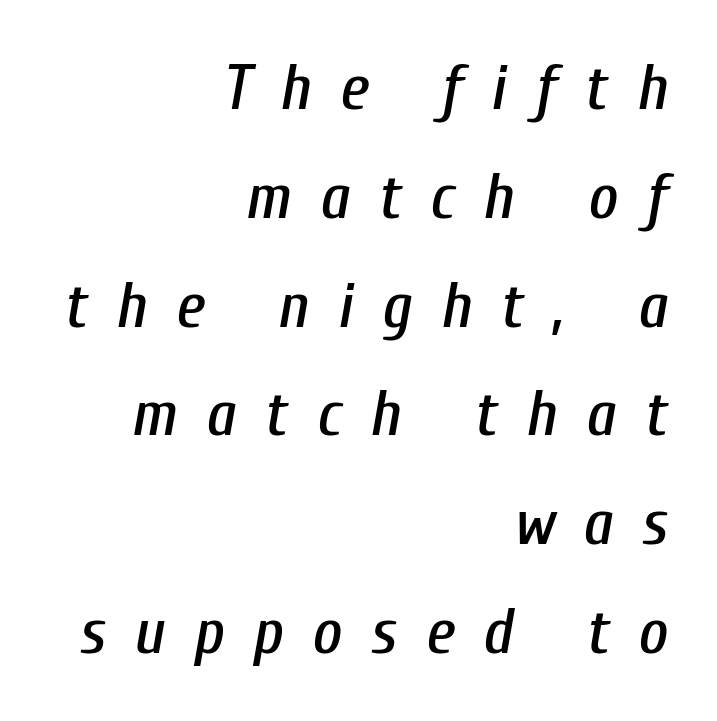
Emphasis-style slanted type is in use. Does the copy run flush right? Yes — the right margin is perfectly even. Note the varied advance widths — an 'i' is clearly narrower than an 'm'. Loose tracking; the words dissolve into strings of separated letters. One glance says typical: line gaps are just what's usual. Check under the words: just untouched page.
